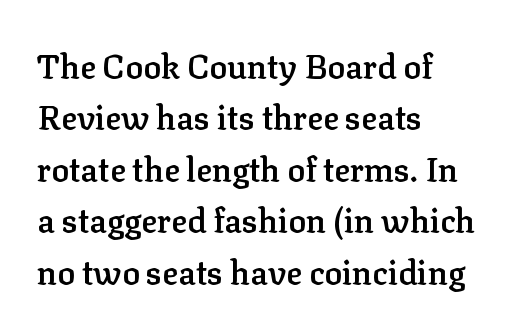
Plain, unruled lines of type. You can tell it's not italic because the verticals are truly vertical. Teacher's note: observe the even left margin — that is flush-left alignment. Honestly, the row spacing looks completely unremarkable.
